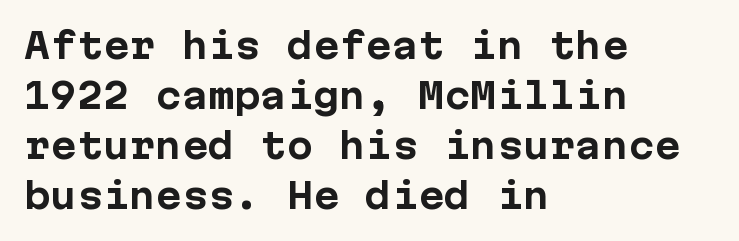
Q: Is the text bold? A: Yes.
Q: Is the text italic (slanted)? A: No, it is upright.
Q: Is the typeface a serif or a sans-serif typeface? A: Sans-serif.
Q: Is the text underlined? A: No.
Q: How is the paragraph aligned? A: Left-aligned.
Q: Is the spacing between letters normal or unusually wide? A: Normal.
Q: Is the spacing between lines tight, normal or loose? A: Normal.
Q: Width (condensed, normal, or wide)? A: Normal.
Q: Stroke contrast? A: Low.
Q: x-height? A: Medium.
Q: Monospaced? A: Yes.
